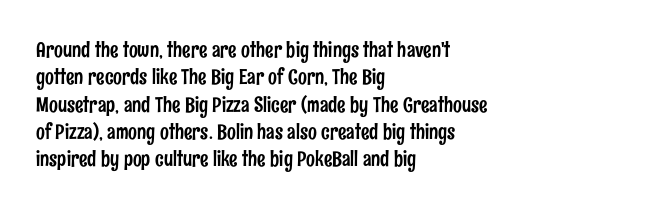
Q: Is the text italic (slanted)? A: No, it is upright.
Q: Is the text underlined? A: No.
Q: How is the paragraph aligned? A: Left-aligned.
Q: Is the spacing between letters normal or unusually wide? A: Normal.
Q: Is the spacing between lines tight, normal or loose? A: Normal.
